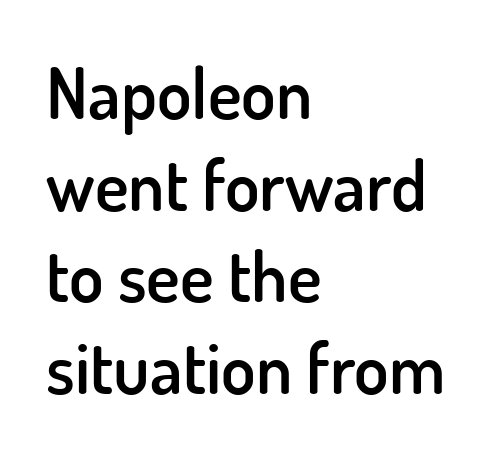
{"serif": "no", "italic": "no", "bold": "semi", "weight": "semibold", "width": "normal", "stroke_contrast": "low", "x_height": "small", "monospaced": "no", "underline": "no", "align": "left", "line_spacing": "normal", "line_spacing_ratio": 1.29, "letter_spacing": "normal", "letter_spacing_em": 0.0, "glyph_px": 71}
